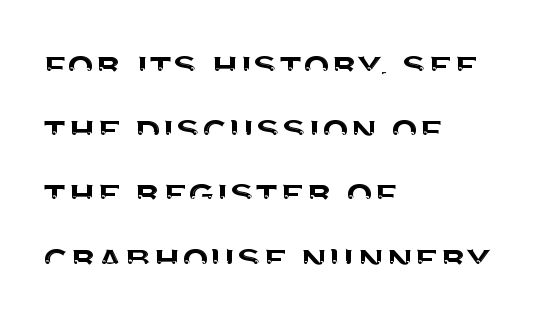
Between one letter and the next there's only the usual sliver of space. The lettering holds an erect, upright posture throughout. Descenders are the only things crossing below the line. Nothing sits at the stroke ends, so this counts as sans-serif.
